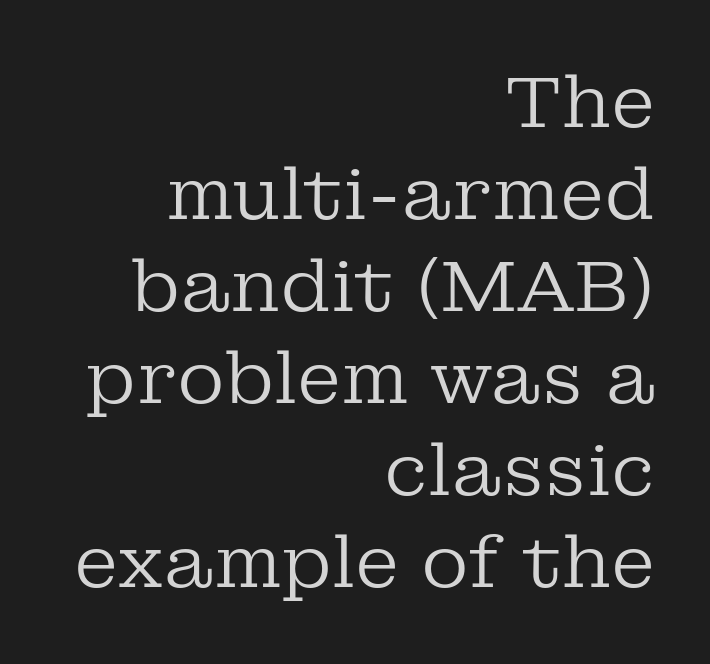
Caption: face not bold, strokes unweighted. Descenders hang freely into open space. Each new line begins a customary step beneath the previous one. The lines in this sample share a right terminus and differ only in where they begin. The face used here is rendered with its standard letterfit. Check where the strokes stop: tiny serifs finish them off.
